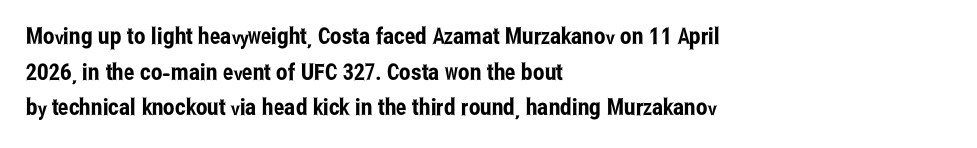
The image shows 23 px text type, upright; set left-aligned, normal line spacing (1.55x), normal letter spacing, not underlined.
